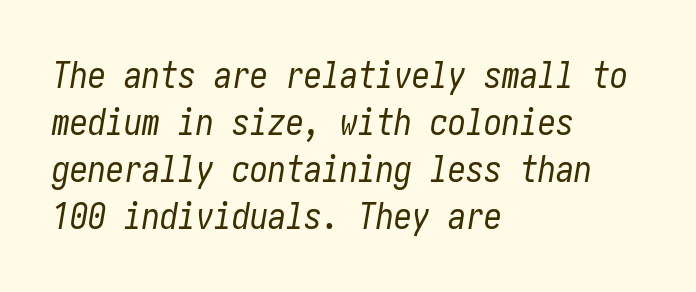
Check the space under the baseline: it is left empty. The face looks like a standard text weight, possibly lighter. In terms of letterspacing, this is plain default setting. Normally led — the rows are evenly, conventionally spaced. The typesetter chose a ragged-right arrangement here. Characters are canted at an angle relative to the baseline's perpendicular.
